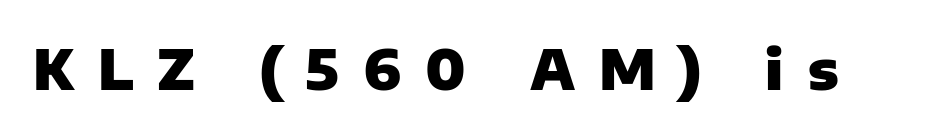
{"serif": "no", "italic": "no", "bold": "yes", "weight": "heavy", "width": "normal", "stroke_contrast": "low", "x_height": "medium", "monospaced": "no", "underline": "no", "letter_spacing": "wide", "letter_spacing_em": 0.44, "glyph_px": 55}
